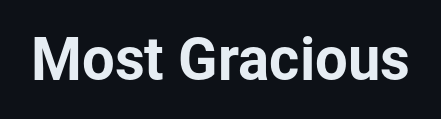
The image shows 58 px sans-serif type, upright; set normal letter spacing, not underlined; low stroke contrast and a medium x-height.
